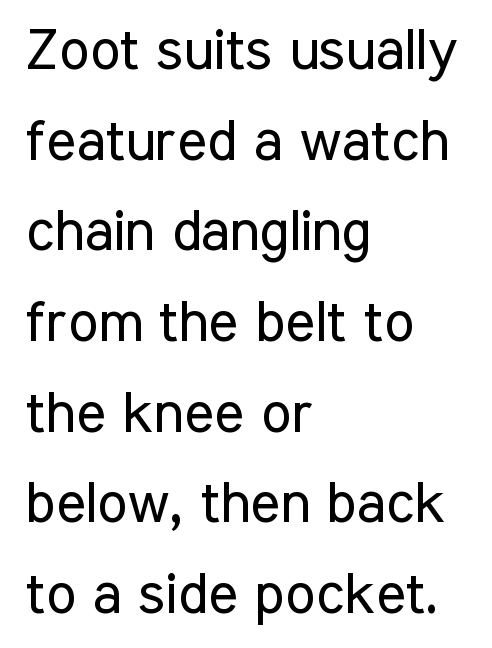
Q: Is the text bold? A: No.
Q: Is the text italic (slanted)? A: No, it is upright.
Q: Is the typeface a serif or a sans-serif typeface? A: Sans-serif.
Q: Is the text underlined? A: No.
Q: How is the paragraph aligned? A: Left-aligned.
Q: Is the spacing between letters normal or unusually wide? A: Normal.
Q: Is the spacing between lines tight, normal or loose? A: Normal.
Q: Width (condensed, normal, or wide)? A: Condensed.
Q: Stroke contrast? A: Low.
Q: x-height? A: Medium.
Q: Monospaced? A: No.
